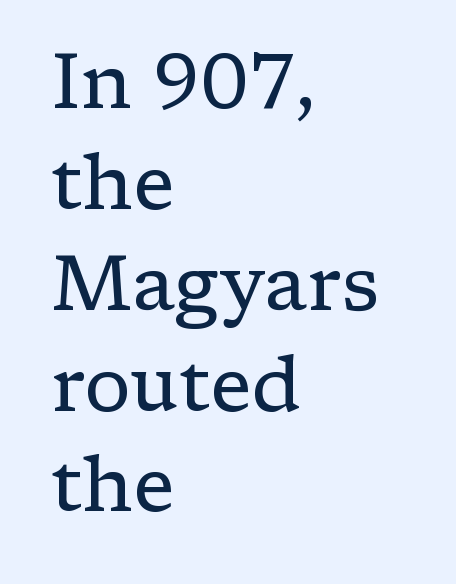
Letter spacing: default. All the whitespace from short lines collects on the right. The foot of each line stays bare and open. The space between consecutive lines is moderate.
